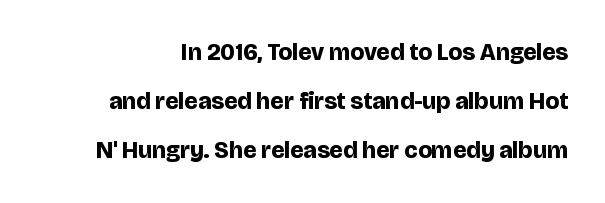
Underlining? Definitely not there. Every stem runs plumb, perpendicular to the baseline. Strokes here are thick enough to call this a true bold. You could fit nearly another row in the gap between these rows. The line texture is even and compact thanks to regular tracking.
